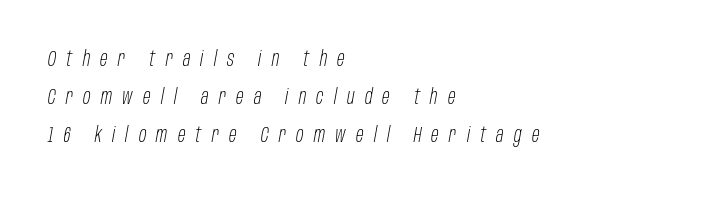
{"italic": "yes", "lean": "right", "slant_degrees": 10, "bold": "no", "underline": "no", "align": "left", "line_spacing_ratio": 1.73, "letter_spacing": "wide", "letter_spacing_em": 0.47, "glyph_px": 22}
